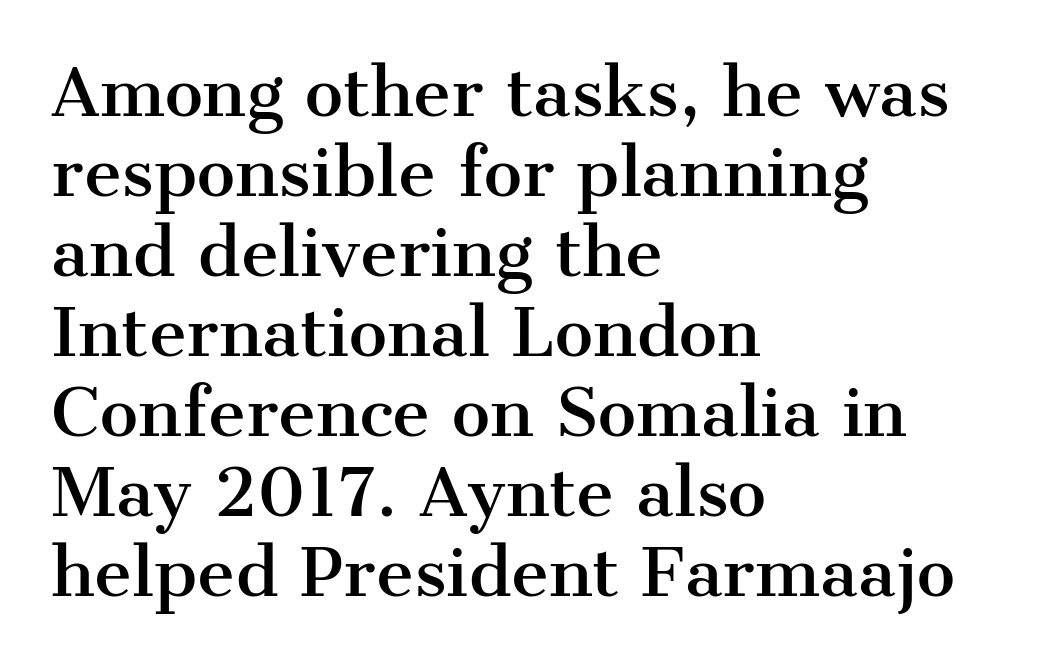
No extra tracking has been applied to these lines. Leftover space on each line is placed entirely after the last word. A typesetter would call this proportional, since set widths differ per character. Font category for this specimen: serif. Posture: vertical. The glyphs are unaccompanied by any horizontal stroke below them.
